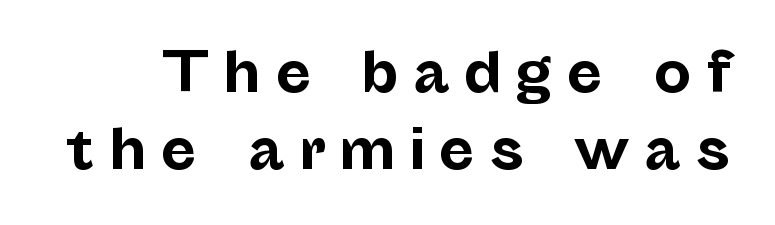
{"serif": "no", "italic": "no", "bold": "yes", "weight": "bold", "width": "normal", "stroke_contrast": "low", "x_height": "medium", "monospaced": "no", "underline": "no", "line_spacing": "normal", "line_spacing_ratio": 1.46, "letter_spacing": "wide", "letter_spacing_em": 0.25, "glyph_px": 53}
